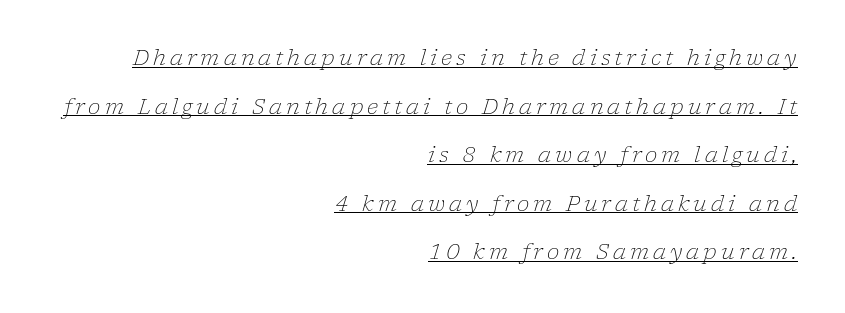
The image shows 21 px text type, italic (leaning right); set right-aligned, loose line spacing (2.31x), underlined.
